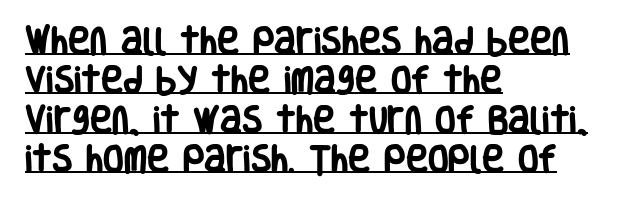
Is the block centered? No — it sits flush against the left margin. Spacing verdict: proportional, widths tailored to each character. This sample carries an underscore along the baseline area. The face used here is a sans, in the tradition of grotesques and geometrics. Interline gaps are of average width in this sample.
